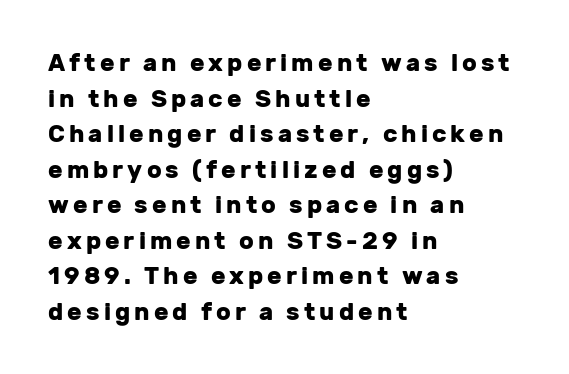
Horizontally, the lines are justified to the leading edge only. In terms of posture, this sample is upright. One glance says typical: line gaps are just what's usual. The space directly below the letters is spotless. I'd describe the lettering as bold — thick and assertive.
